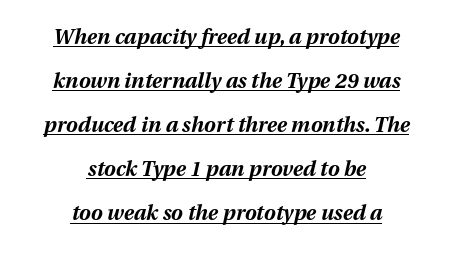
The image shows 21 px bold type, italic (leaning right); set centered, loose line spacing (2.1x), normal letter spacing, underlined.
